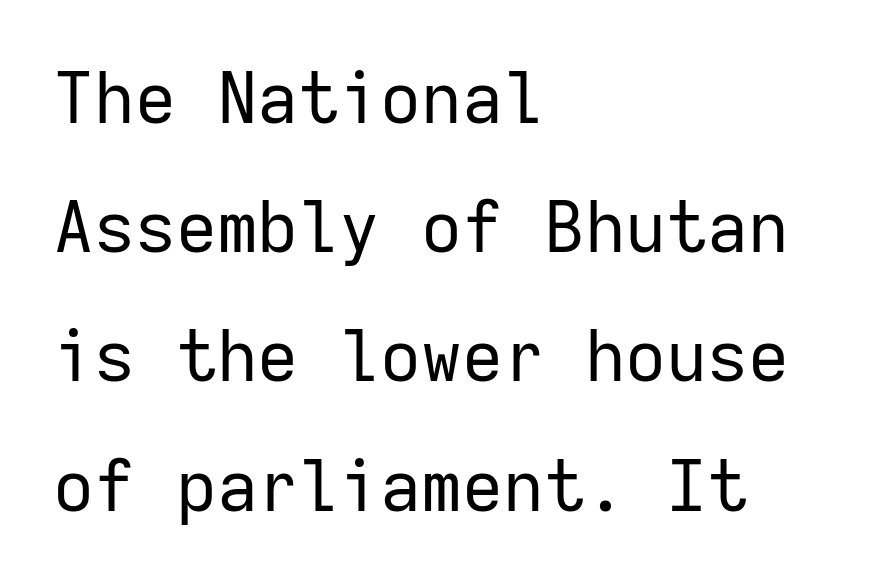
The image shows 71 px regular-weight sans-serif type, upright, monospaced; set left-aligned, line spacing 1.82x, normal letter spacing, not underlined; low stroke contrast and a medium x-height.
